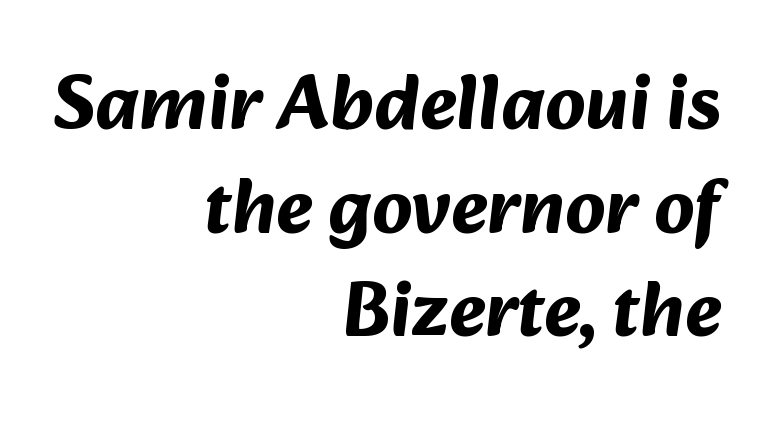
The image shows 78 px bold sans-serif type; set right-aligned, normal line spacing (1.33x), normal letter spacing, not underlined; medium stroke contrast and a medium x-height.
